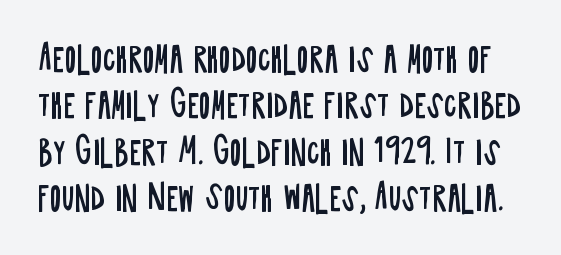
The image shows 32 px regular-weight, condensed sans-serif type, upright; set normal line spacing (1.45x), normal letter spacing, not underlined; low stroke contrast and a large x-height.
